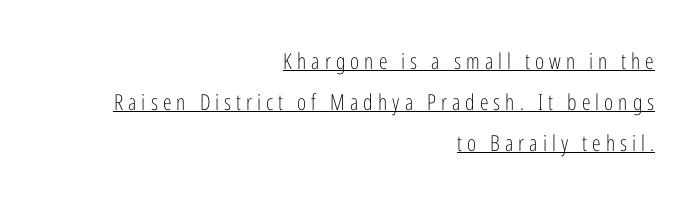
{"italic": "no", "bold": "no", "underline": "yes", "align": "right", "line_spacing_ratio": 1.86, "letter_spacing": "wide", "letter_spacing_em": 0.23, "glyph_px": 22}
